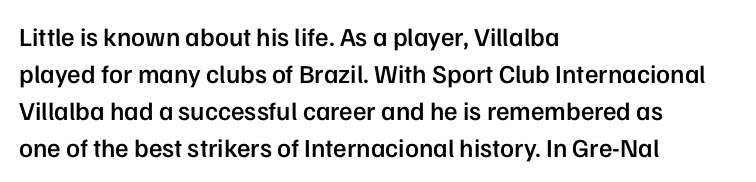
{"italic": "no", "bold": "semi", "underline": "no", "align": "left", "line_spacing": "normal", "line_spacing_ratio": 1.42, "letter_spacing": "normal", "letter_spacing_em": 0.0, "glyph_px": 26}
